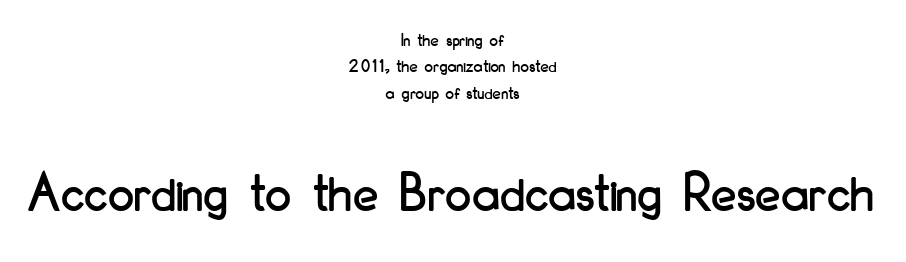
Q: Is the text italic (slanted)? A: No, it is upright.
Q: Is the typeface a serif or a sans-serif typeface? A: Sans-serif.
Q: Is the text underlined? A: No.
Q: How is the paragraph aligned? A: Centered.
Q: Is the spacing between letters normal or unusually wide? A: Normal.
Q: Is the spacing between lines tight, normal or loose? A: Normal.
Q: Which block of text is set in a larger size, the first (top) or the second (bottom)? A: The second (bottom) one.
Q: Width (condensed, normal, or wide)? A: Condensed.
Q: Stroke contrast? A: Low.
Q: x-height? A: Small.
Q: Monospaced? A: No.
